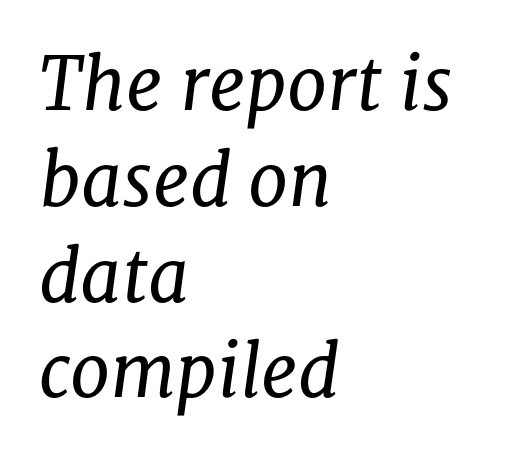
Alignment: flush left. How would I describe the line gaps? Plain and ordinary. Italic? Definitely — the glyphs are oblique. The gaps between neighbouring characters are ordinary and unremarkable.
